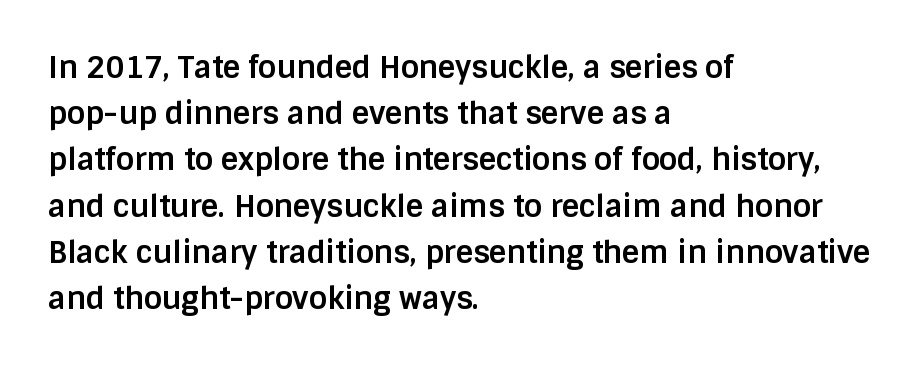
Q: Is the text bold? A: Yes.
Q: Is the text italic (slanted)? A: No, it is upright.
Q: Is the typeface a serif or a sans-serif typeface? A: Sans-serif.
Q: Is the text underlined? A: No.
Q: How is the paragraph aligned? A: Left-aligned.
Q: Is the spacing between letters normal or unusually wide? A: Normal.
Q: Is the spacing between lines tight, normal or loose? A: Normal.
Q: Width (condensed, normal, or wide)? A: Normal.
Q: Stroke contrast? A: Low.
Q: x-height? A: Large.
Q: Monospaced? A: No.
